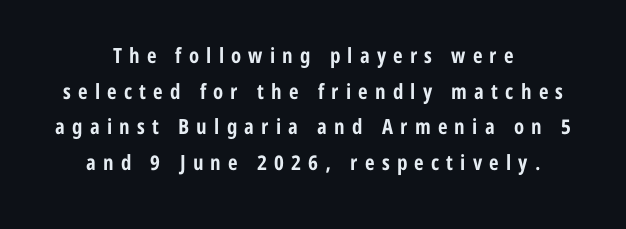
Q: Is the text bold? A: Yes.
Q: Is the text italic (slanted)? A: No, it is upright.
Q: Is the text underlined? A: No.
Q: How is the paragraph aligned? A: Centered.
Q: Is the spacing between letters normal or unusually wide? A: Unusually wide.
Q: Is the spacing between lines tight, normal or loose? A: Normal.
